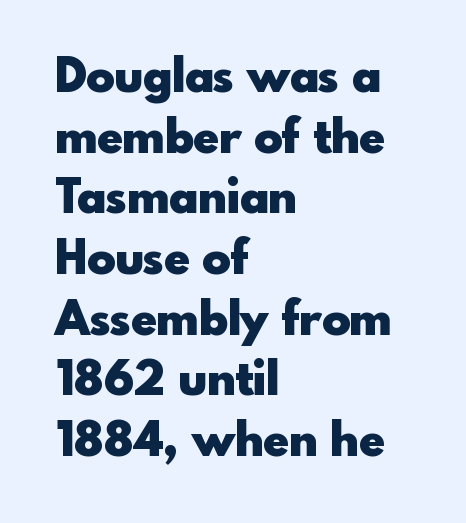
Plain, unruled lines of type. The lines are quadded left. Spacing between characters is what you'd get straight out of the box. Type style note: lacks serifs.
